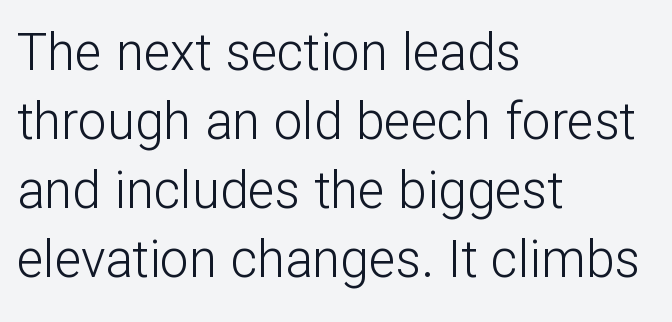
Q: Is the text bold? A: No.
Q: Is the text italic (slanted)? A: No, it is upright.
Q: Is the typeface a serif or a sans-serif typeface? A: Sans-serif.
Q: Is the text underlined? A: No.
Q: How is the paragraph aligned? A: Left-aligned.
Q: Is the spacing between letters normal or unusually wide? A: Normal.
Q: Is the spacing between lines tight, normal or loose? A: Normal.
Q: Width (condensed, normal, or wide)? A: Normal.
Q: Stroke contrast? A: Low.
Q: x-height? A: Medium.
Q: Monospaced? A: No.
